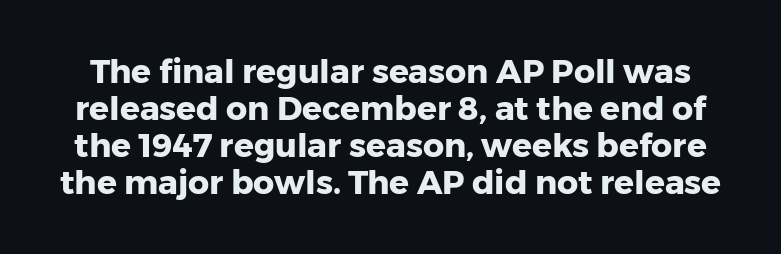
The image shows 33 px heavy sans-serif type, upright; set tight line spacing (1.12x), normal letter spacing, not underlined; low stroke contrast and a medium x-height.
